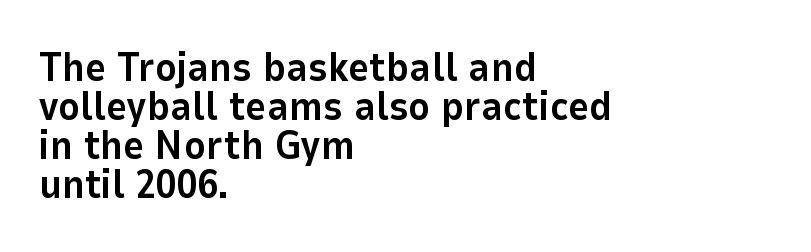
{"serif": "no", "italic": "no", "bold": "yes", "weight": "bold", "width": "normal", "stroke_contrast": "low", "x_height": "medium", "monospaced": "no", "underline": "no", "align": "left", "line_spacing": "tight", "line_spacing_ratio": 0.95, "letter_spacing": "normal", "letter_spacing_em": 0.0, "glyph_px": 41}
